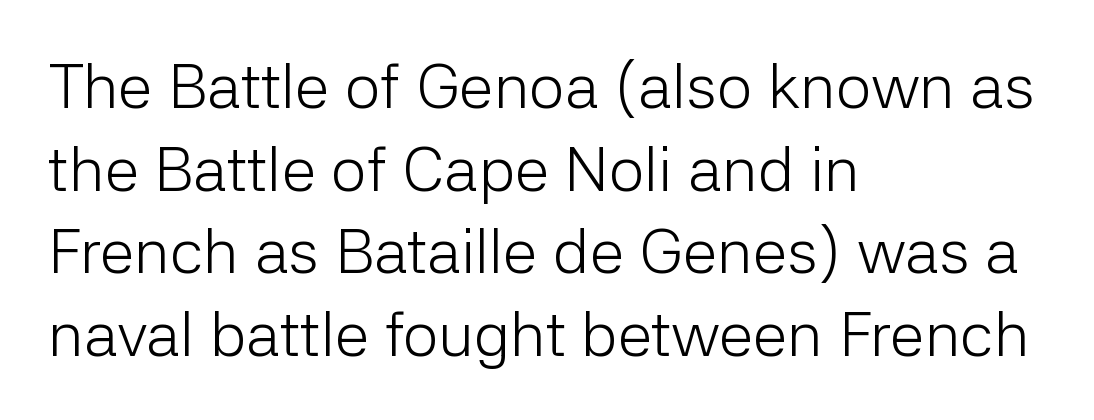
Q: Is the text bold? A: No.
Q: Is the text italic (slanted)? A: No, it is upright.
Q: Is the typeface a serif or a sans-serif typeface? A: Sans-serif.
Q: Is the text underlined? A: No.
Q: How is the paragraph aligned? A: Left-aligned.
Q: Is the spacing between letters normal or unusually wide? A: Normal.
Q: Is the spacing between lines tight, normal or loose? A: Normal.
Q: Width (condensed, normal, or wide)? A: Normal.
Q: Stroke contrast? A: Low.
Q: x-height? A: Medium.
Q: Monospaced? A: No.
